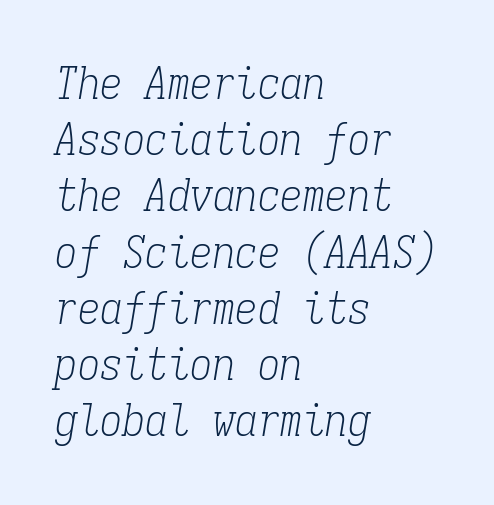
Q: Is the text bold? A: No.
Q: Is the text italic (slanted)? A: Yes, it leans right by about 9 degrees.
Q: Is the typeface a serif or a sans-serif typeface? A: Serif.
Q: Is the text underlined? A: No.
Q: How is the paragraph aligned? A: Left-aligned.
Q: Is the spacing between letters normal or unusually wide? A: Normal.
Q: Is the spacing between lines tight, normal or loose? A: Normal.
Q: Width (condensed, normal, or wide)? A: Condensed.
Q: Stroke contrast? A: Low.
Q: x-height? A: Medium.
Q: Monospaced? A: Yes.
